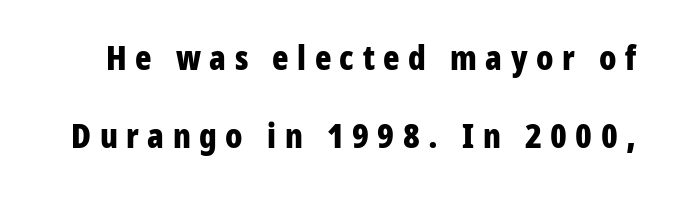
{"serif": "no", "italic": "no", "bold": "yes", "weight": "bold", "width": "condensed", "stroke_contrast": "low", "x_height": "medium", "monospaced": "no", "underline": "no", "line_spacing": "loose", "line_spacing_ratio": 2.3, "letter_spacing": "wide", "letter_spacing_em": 0.25, "glyph_px": 34}
